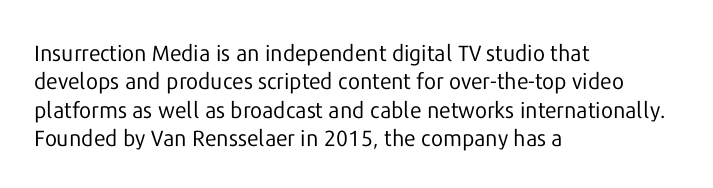
{"italic": "no", "bold": "no", "underline": "no", "align": "left", "line_spacing": "normal", "line_spacing_ratio": 1.29, "letter_spacing": "normal", "letter_spacing_em": 0.0, "glyph_px": 22}
